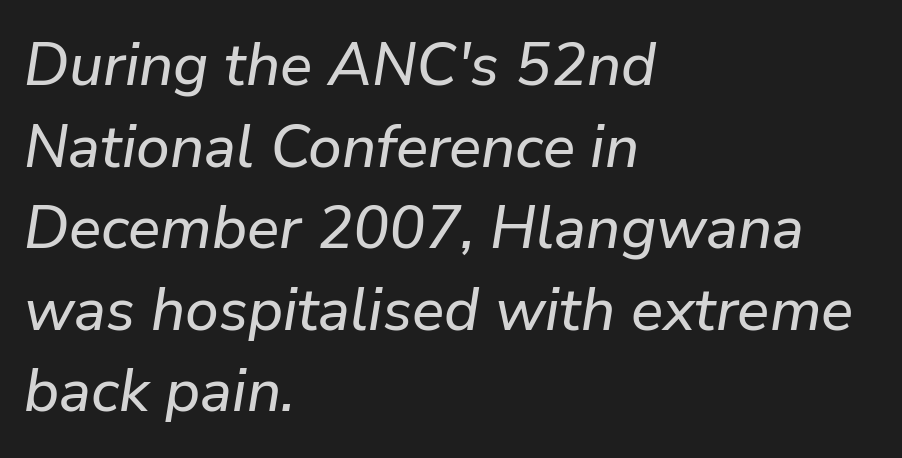
Compared with typical body copy, the letter spacing here is the same. The typography opts for an oblique posture over an upright one. Nobody drew a line under any word here. The typesetter chose a ragged-right arrangement here. Rows of type keep a routine distance in the vertical direction. Each letter keeps its own natural width here, so spacing adapts to shape.
